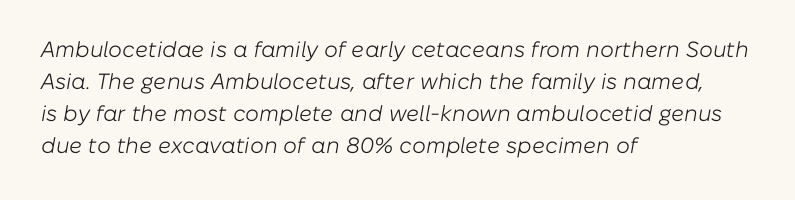
{"italic": "yes", "lean": "right", "slant_degrees": 10, "bold": "no", "underline": "no", "align": "left", "line_spacing": "normal", "line_spacing_ratio": 1.46, "letter_spacing": "normal", "letter_spacing_em": 0.0, "glyph_px": 22}
